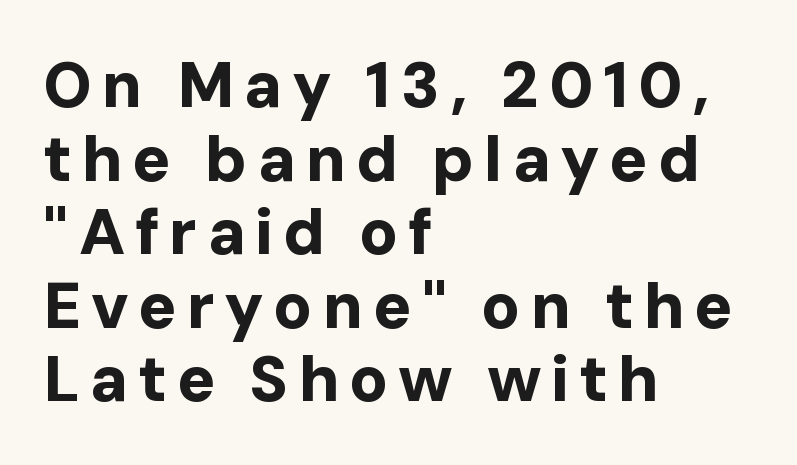
Q: Is the text bold? A: Yes.
Q: Is the text italic (slanted)? A: No, it is upright.
Q: Is the typeface a serif or a sans-serif typeface? A: Sans-serif.
Q: Is the text underlined? A: No.
Q: How is the paragraph aligned? A: Left-aligned.
Q: Is the spacing between lines tight, normal or loose? A: Tight.
Q: Width (condensed, normal, or wide)? A: Normal.
Q: Stroke contrast? A: Low.
Q: x-height? A: Medium.
Q: Monospaced? A: No.
